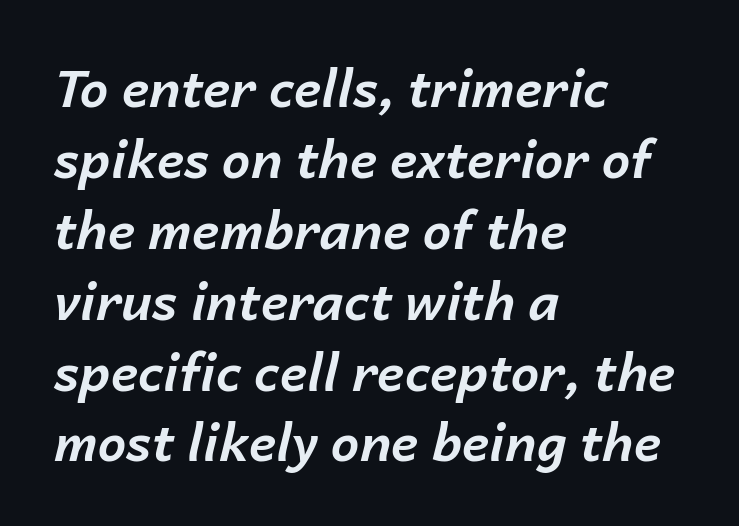
Varying glyph widths throughout — classic text-font behaviour. The designer left line spacing at the default. Thick stems and heavy bowls — unmistakably bold. The rag falls on the right side of this text block. Would a proofreader flag this as italicized? Yes.
